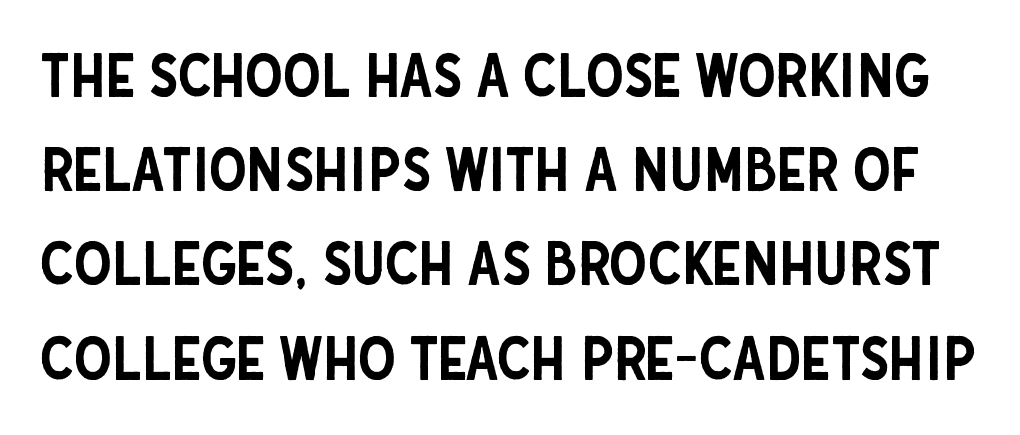
Nope, not italic — everything's standing straight. Looks like regular typesetting: each glyph gets only the width it needs. A bare baseline throughout the passage. Is there much room between lines? A standard amount, neither cramped nor airy.
